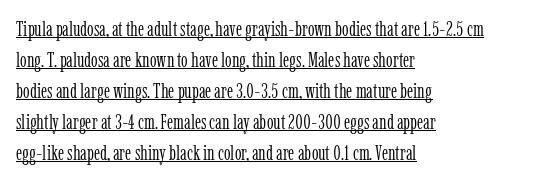
Q: Is the text bold? A: No.
Q: Is the text italic (slanted)? A: No, it is upright.
Q: Is the text underlined? A: Yes.
Q: How is the paragraph aligned? A: Left-aligned.
Q: Is the spacing between letters normal or unusually wide? A: Normal.
Q: Is the spacing between lines tight, normal or loose? A: Normal.
